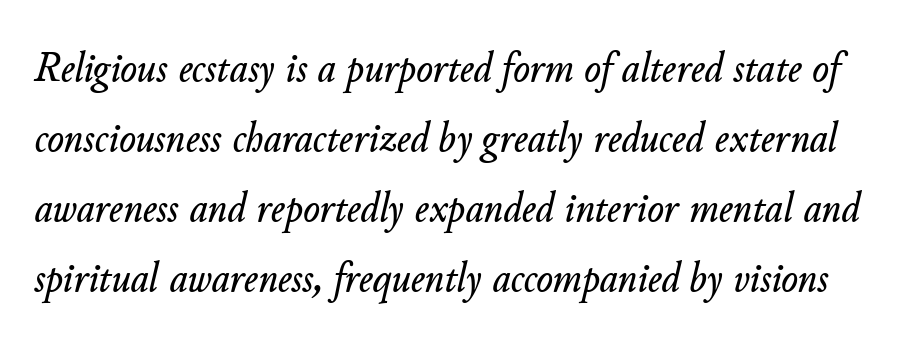
Q: Is the text italic (slanted)? A: Yes, it leans right by about 11 degrees.
Q: Is the text underlined? A: No.
Q: Is the spacing between letters normal or unusually wide? A: Normal.
Q: Is the spacing between lines tight, normal or loose? A: Normal.
Q: Width (condensed, normal, or wide)? A: Normal.
Q: Stroke contrast? A: Low.
Q: x-height? A: Small.
Q: Monospaced? A: No.
